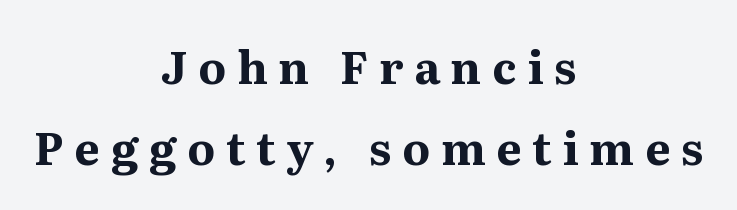
Q: Is the text bold? A: Yes.
Q: Is the text italic (slanted)? A: No, it is upright.
Q: Is the typeface a serif or a sans-serif typeface? A: Serif.
Q: Is the text underlined? A: No.
Q: How is the paragraph aligned? A: Centered.
Q: Is the spacing between letters normal or unusually wide? A: Unusually wide.
Q: Width (condensed, normal, or wide)? A: Normal.
Q: Stroke contrast? A: Medium.
Q: x-height? A: Medium.
Q: Monospaced? A: No.
